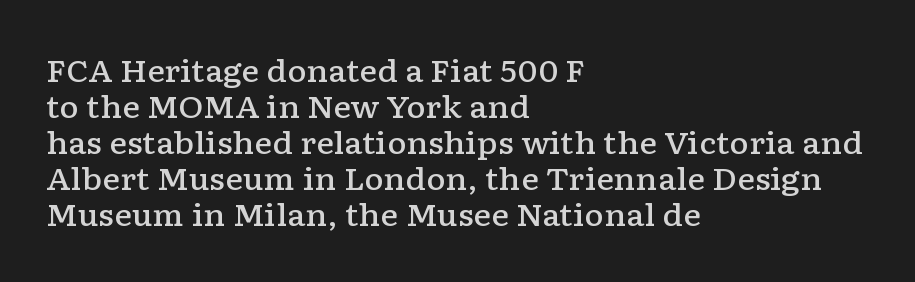
The image shows 30 px semibold, wide serif type, upright; set left-aligned, line spacing 1.2x, normal letter spacing, not underlined; low stroke contrast and a medium x-height.
